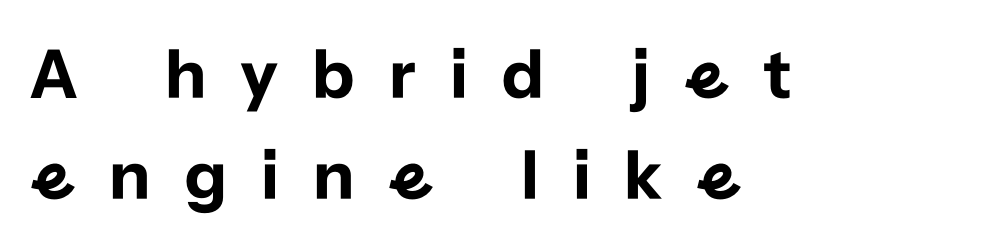
Q: Is the text italic (slanted)? A: No, it is upright.
Q: Is the typeface a serif or a sans-serif typeface? A: Sans-serif.
Q: Is the text underlined? A: No.
Q: How is the paragraph aligned? A: Left-aligned.
Q: Is the spacing between letters normal or unusually wide? A: Unusually wide.
Q: Is the spacing between lines tight, normal or loose? A: Normal.
Q: Width (condensed, normal, or wide)? A: Normal.
Q: Stroke contrast? A: Low.
Q: x-height? A: Medium.
Q: Monospaced? A: No.
